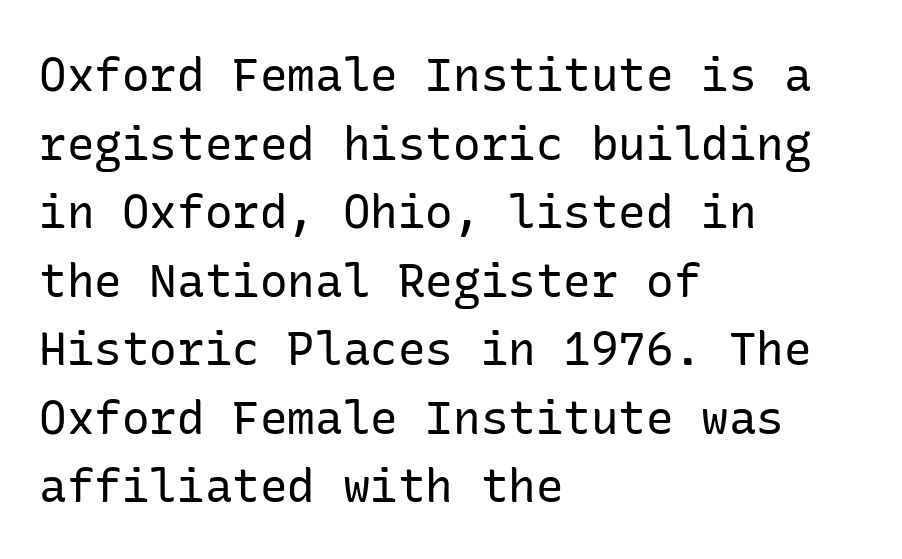
{"serif": "no", "italic": "no", "bold": "no", "weight": "regular", "width": "normal", "stroke_contrast": "low", "x_height": "medium", "underline": "no", "align": "left", "line_spacing": "normal", "line_spacing_ratio": 1.49, "letter_spacing": "normal", "letter_spacing_em": 0.0, "glyph_px": 46}
